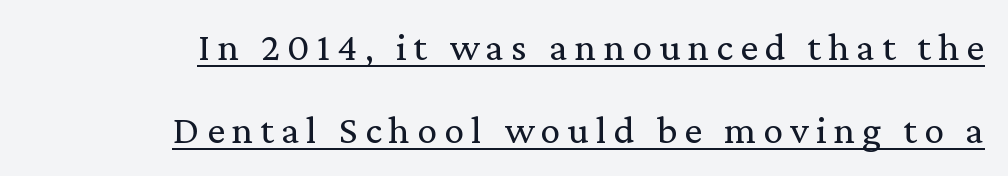
Is there much room between lines? Yes — plenty of vertical air separates them. A typesetter would call this proportional, since set widths differ per character. Glance below the letters and you will spot a drawn line. A typesetter would mark this as roman, not italic.
